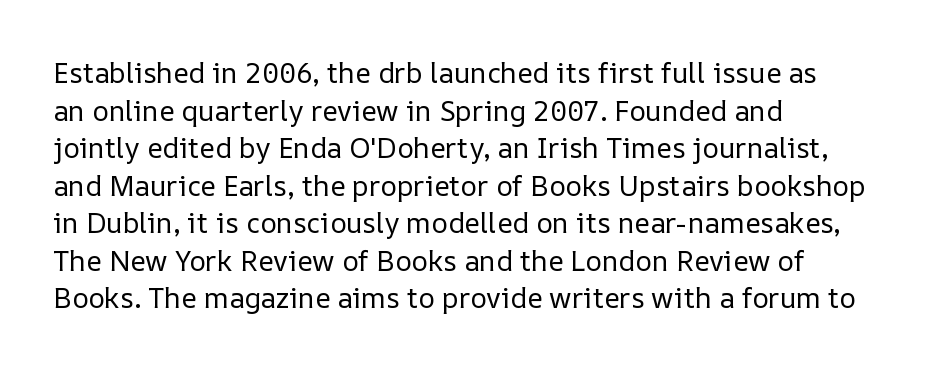
{"italic": "no", "bold": "no", "weight": "regular", "width": "normal", "stroke_contrast": "low", "x_height": "medium", "monospaced": "no", "underline": "no", "align": "left", "line_spacing": "normal", "line_spacing_ratio": 1.34, "letter_spacing": "normal", "letter_spacing_em": 0.0, "glyph_px": 28}
